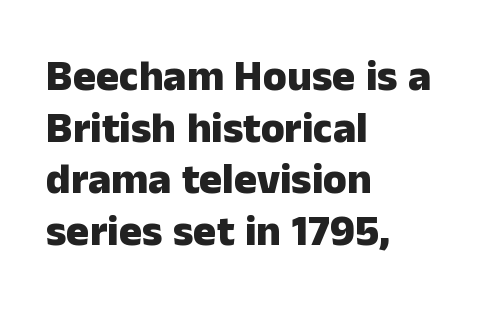
{"serif": "no", "italic": "no", "bold": "yes", "weight": "heavy", "width": "normal", "stroke_contrast": "low", "x_height": "medium", "monospaced": "no", "underline": "no", "align": "left", "line_spacing_ratio": 1.2, "letter_spacing": "normal", "letter_spacing_em": 0.0, "glyph_px": 43}
